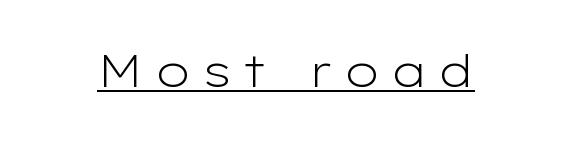
{"serif": "no", "italic": "no", "bold": "no", "weight": "light", "width": "wide", "stroke_contrast": "low", "x_height": "medium", "monospaced": "no", "underline": "yes", "letter_spacing": "wide", "letter_spacing_em": 0.25, "glyph_px": 45}
